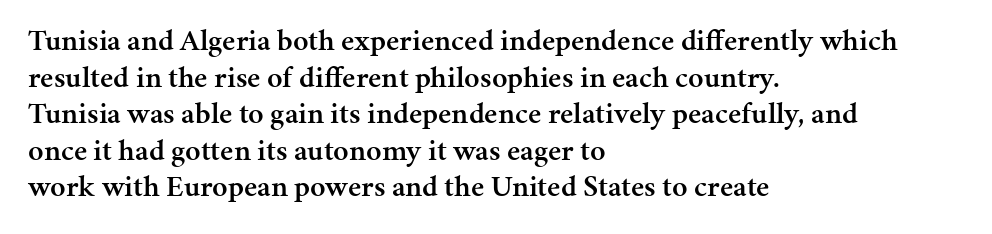
The image shows 30 px semibold serif type, upright; set left-aligned, line spacing 1.22x, normal letter spacing, not underlined; medium stroke contrast and a medium x-height.
